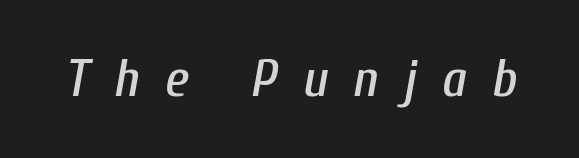
{"italic": "yes", "lean": "right", "slant_degrees": 10, "width": "condensed", "stroke_contrast": "low", "x_height": "medium", "monospaced": "no", "underline": "no", "letter_spacing": "wide", "letter_spacing_em": 0.47, "glyph_px": 53}
